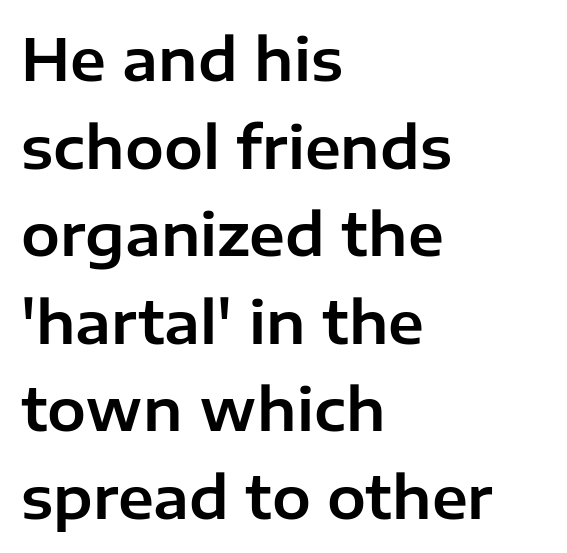
The image shows 58 px sans-serif type, upright; set left-aligned, normal line spacing (1.51x), normal letter spacing, not underlined; low stroke contrast and a medium x-height.
